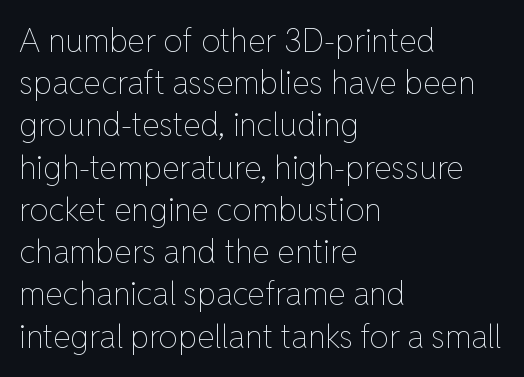
Each letter keeps its own natural width here, so spacing adapts to shape. A clean baseline with only descenders dipping below it. The text block is weighted toward the left margin, trailing off unevenly rightward. The lines sit at an ordinary, default distance from one another.
